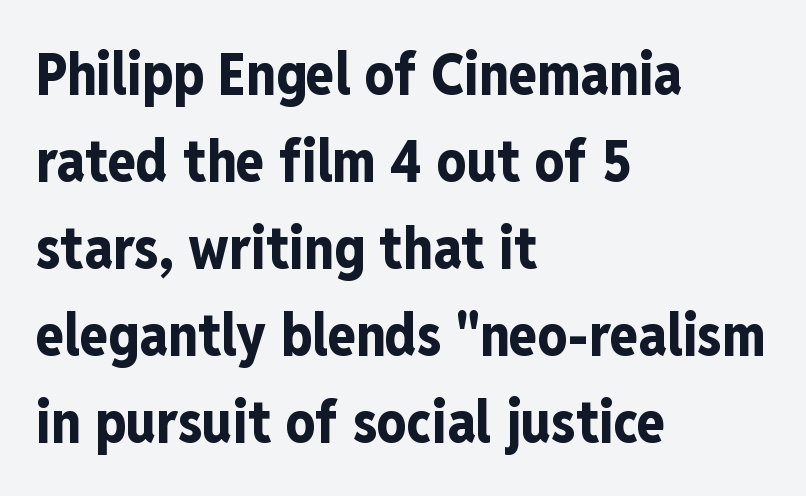
Q: Is the text bold? A: Yes.
Q: Is the text italic (slanted)? A: No, it is upright.
Q: Is the typeface a serif or a sans-serif typeface? A: Sans-serif.
Q: Is the text underlined? A: No.
Q: How is the paragraph aligned? A: Left-aligned.
Q: Is the spacing between letters normal or unusually wide? A: Normal.
Q: Is the spacing between lines tight, normal or loose? A: Normal.
Q: Width (condensed, normal, or wide)? A: Condensed.
Q: Stroke contrast? A: Low.
Q: x-height? A: Medium.
Q: Monospaced? A: No.
